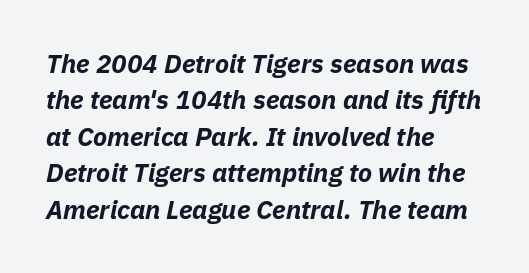
Horizontal alignment here is leftward, the default for most running prose. The rendering applies a slant to the glyphs. Default kerning and tracking; the words read as compact shapes. The line-height multiplier appears to be the usual default. The characters look thick and weighty, a clear bold. The words here are not underlined.
